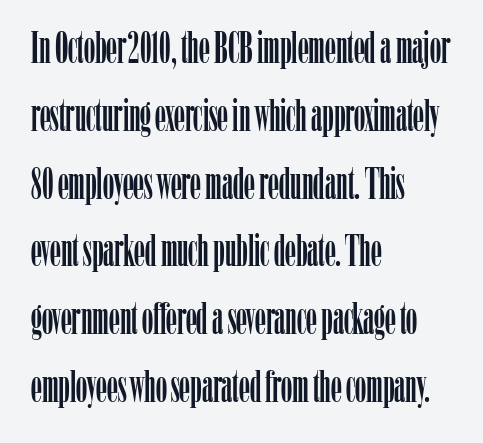
The image shows 44 px condensed serif type, upright; set left-aligned, normal line spacing (1.54x), normal letter spacing, not underlined; low stroke contrast and a medium x-height.
